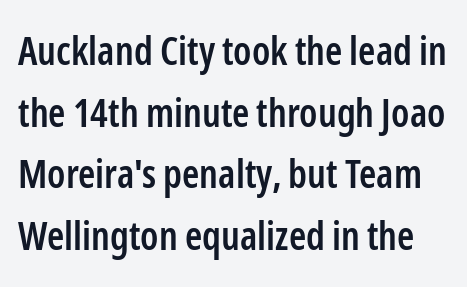
The image shows 39 px semibold, condensed sans-serif type, upright; set normal line spacing (1.58x), normal letter spacing, not underlined; low stroke contrast and a medium x-height.
